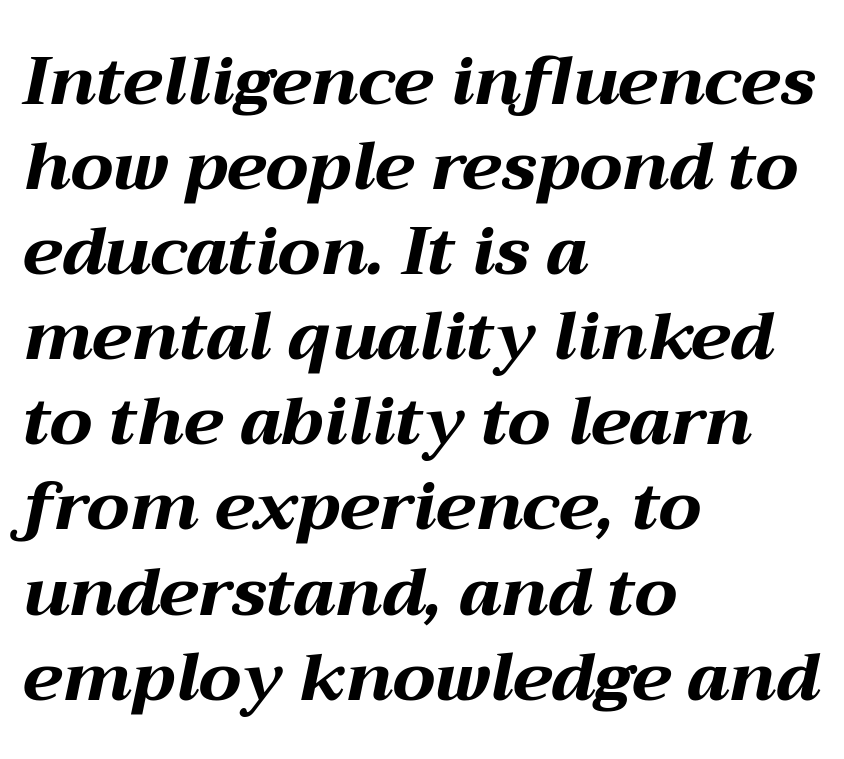
The image shows 67 px bold, wide type, italic (leaning right); set left-aligned, normal line spacing (1.27x), normal letter spacing, not underlined; medium stroke contrast and a medium x-height.
